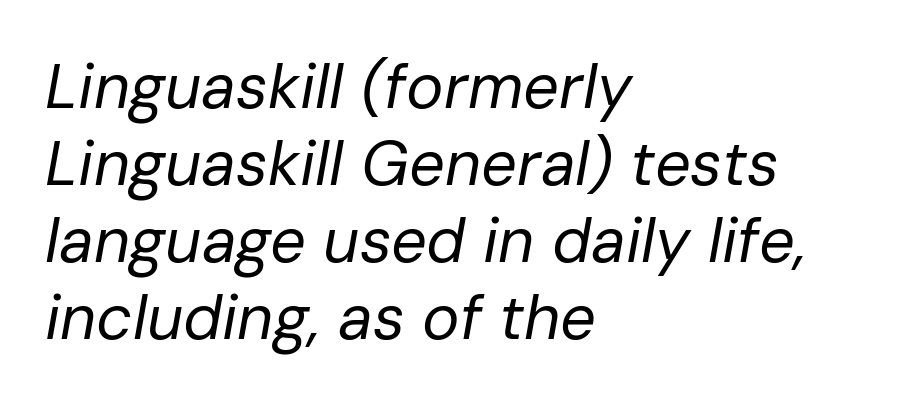
{"italic": "yes", "lean": "right", "slant_degrees": 10, "bold": "no", "weight": "regular", "width": "normal", "stroke_contrast": "low", "x_height": "medium", "monospaced": "no", "underline": "no", "align": "left", "line_spacing_ratio": 1.22, "letter_spacing": "normal", "letter_spacing_em": 0.0, "glyph_px": 63}
